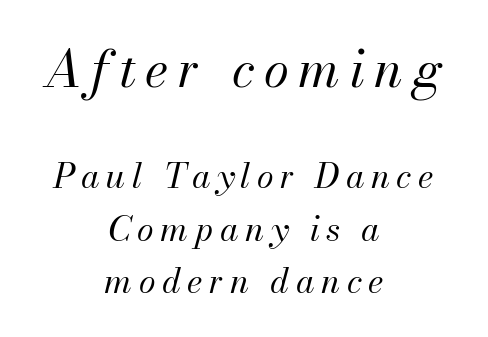
{"italic": "yes", "lean": "right", "slant_degrees": 13, "bold": "no", "weight": "regular", "width": "normal", "stroke_contrast": "medium", "x_height": "small", "monospaced": "no", "underline": "no", "align": "center", "line_spacing": "normal", "line_spacing_ratio": 1.55, "larger_block": "first", "size_ratio": 1.5, "glyph_px": 51}
